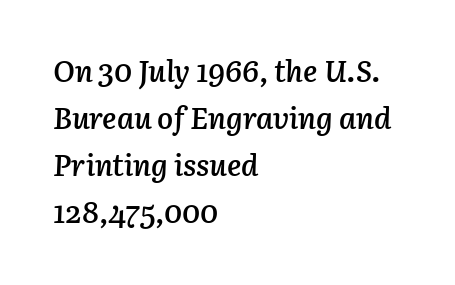
{"italic": "yes", "lean": "right", "slant_degrees": 3, "bold": "semi", "weight": "semibold", "width": "normal", "stroke_contrast": "low", "x_height": "medium", "monospaced": "no", "underline": "no", "align": "left", "line_spacing": "normal", "line_spacing_ratio": 1.57, "letter_spacing": "normal", "letter_spacing_em": 0.0, "glyph_px": 30}
